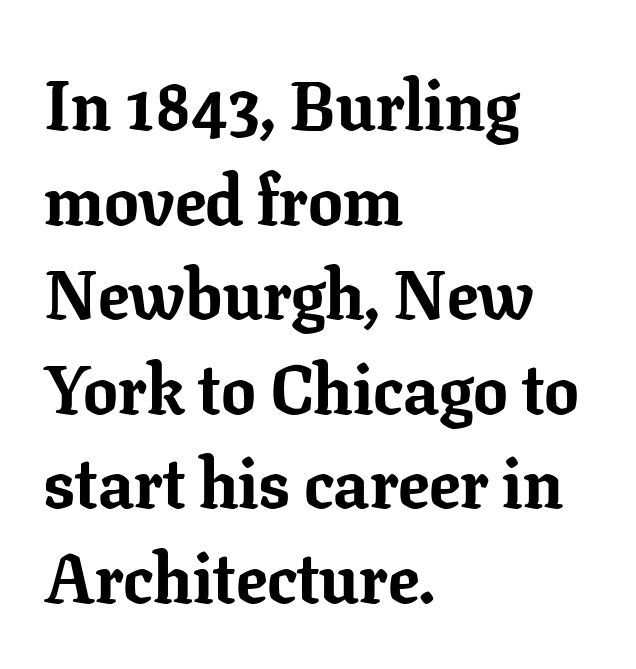
Q: Is the text bold? A: Yes.
Q: Is the text italic (slanted)? A: No, it is upright.
Q: Is the typeface a serif or a sans-serif typeface? A: Serif.
Q: Is the text underlined? A: No.
Q: How is the paragraph aligned? A: Left-aligned.
Q: Is the spacing between letters normal or unusually wide? A: Normal.
Q: Is the spacing between lines tight, normal or loose? A: Normal.
Q: Width (condensed, normal, or wide)? A: Normal.
Q: Stroke contrast? A: Low.
Q: x-height? A: Medium.
Q: Monospaced? A: No.
